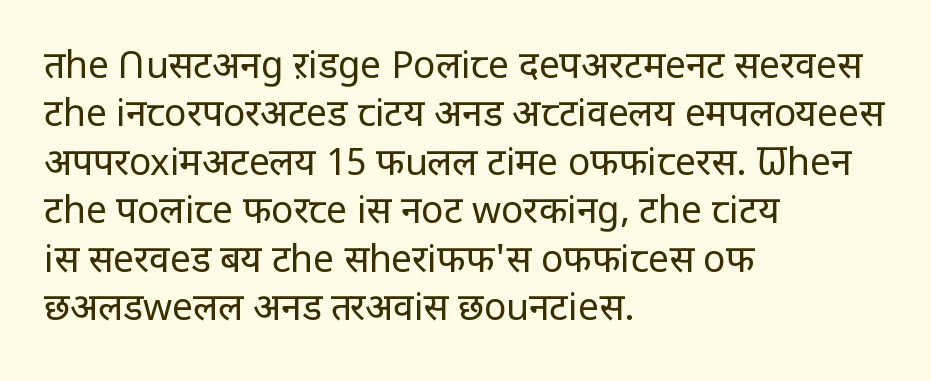
Q: Is the text bold? A: No.
Q: Is the text italic (slanted)? A: No, it is upright.
Q: Is the typeface a serif or a sans-serif typeface? A: Sans-serif.
Q: Is the text underlined? A: No.
Q: How is the paragraph aligned? A: Left-aligned.
Q: Is the spacing between letters normal or unusually wide? A: Normal.
Q: Is the spacing between lines tight, normal or loose? A: Normal.
Q: Width (condensed, normal, or wide)? A: Normal.
Q: Stroke contrast? A: Low.
Q: x-height? A: Large.
Q: Monospaced? A: No.
